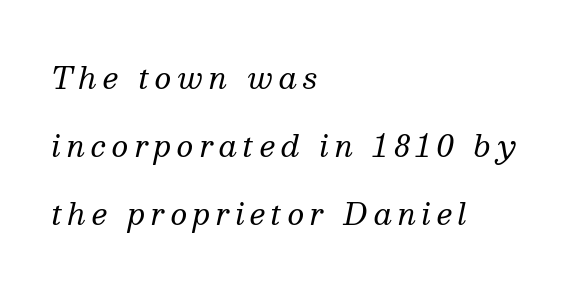
You could fit nearly another row in the gap between these rows. These lines are rendered in a variable-pitch font. Stems and bowls with no extra thickness — not bold. Check where the strokes stop: tiny serifs finish them off. Clear beneath every line of the passage.
